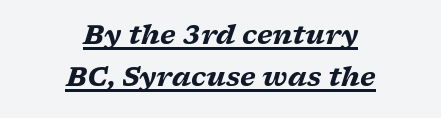
The image shows 26 px bold type, italic (leaning right); set centered, normal line spacing (1.63x), normal letter spacing, underlined.
